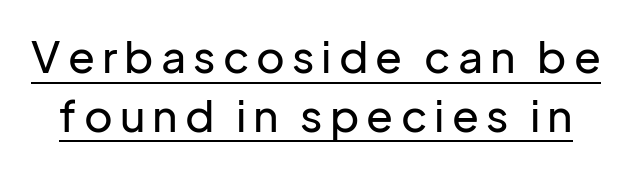
The image shows 44 px sans-serif type, upright; set normal line spacing (1.33x), underlined; low stroke contrast and a medium x-height.
